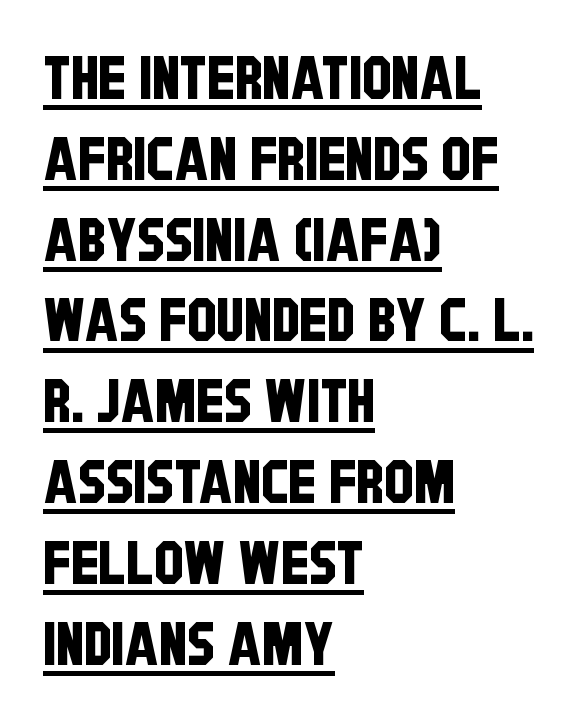
The image shows 59 px condensed sans-serif type; set left-aligned, normal line spacing (1.37x), normal letter spacing, underlined; low stroke contrast and a large x-height.
